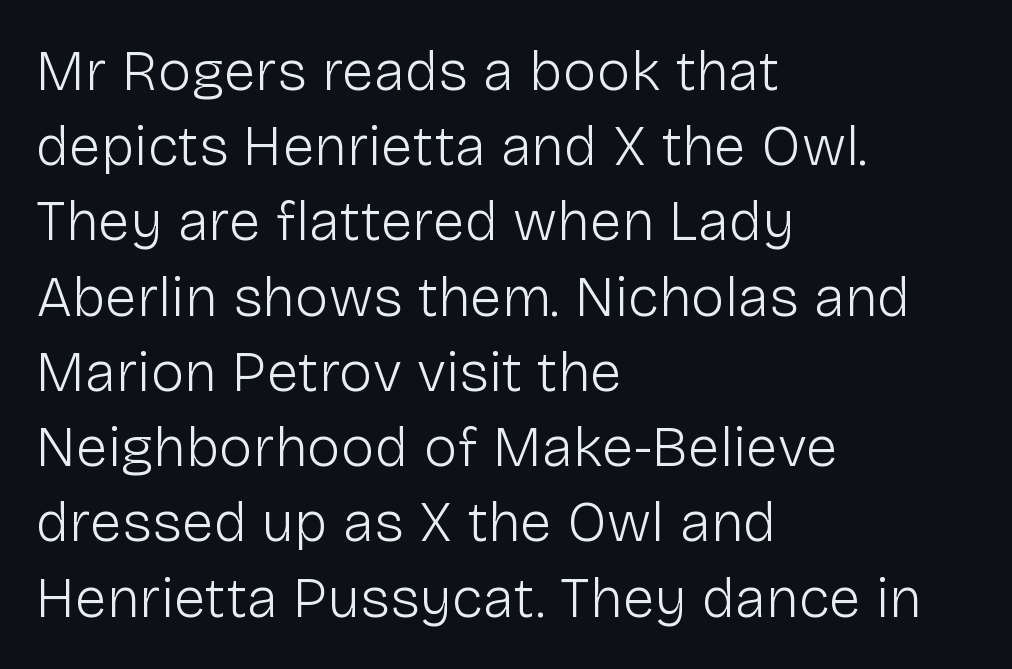
Q: Is the text bold? A: No.
Q: Is the text italic (slanted)? A: No, it is upright.
Q: Is the typeface a serif or a sans-serif typeface? A: Sans-serif.
Q: Is the text underlined? A: No.
Q: How is the paragraph aligned? A: Left-aligned.
Q: Is the spacing between letters normal or unusually wide? A: Normal.
Q: Is the spacing between lines tight, normal or loose? A: Normal.
Q: Width (condensed, normal, or wide)? A: Normal.
Q: Stroke contrast? A: Low.
Q: x-height? A: Medium.
Q: Monospaced? A: No.
